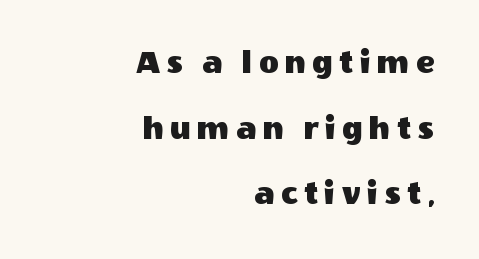
Glance below the letters and you will spot only blank space. Serifs: no, the terminals of the letterforms are clean. Character widths vary here, with narrow letters taking less room than wide ones. When letters stand straight like this, we call the style roman or upright. Whoever set this chose breathing room over compactness in the vertical rhythm.
